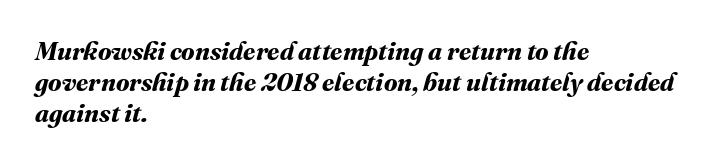
The image shows 25 px bold type; set left-aligned, line spacing 1.24x, normal letter spacing, not underlined.
